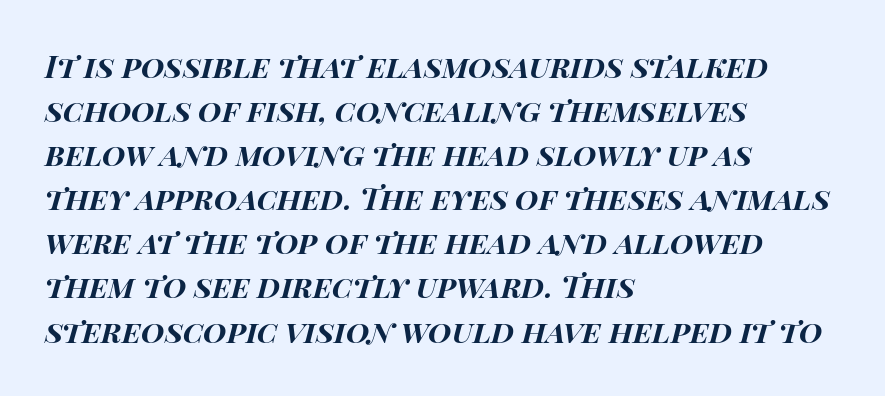
{"italic": "yes", "lean": "right", "slant_degrees": 15, "bold": "yes", "weight": "bold", "width": "wide", "stroke_contrast": "high", "x_height": "large", "monospaced": "no", "underline": "no", "align": "left", "line_spacing": "normal", "line_spacing_ratio": 1.47, "letter_spacing": "normal", "letter_spacing_em": 0.0, "glyph_px": 30}
